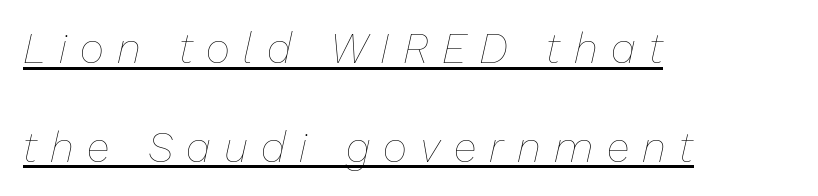
{"italic": "yes", "lean": "right", "slant_degrees": 13, "bold": "no", "weight": "thin", "width": "normal", "stroke_contrast": "low", "x_height": "medium", "monospaced": "no", "underline": "yes", "align": "left", "line_spacing": "loose", "line_spacing_ratio": 2.35, "letter_spacing": "wide", "letter_spacing_em": 0.32, "glyph_px": 42}
